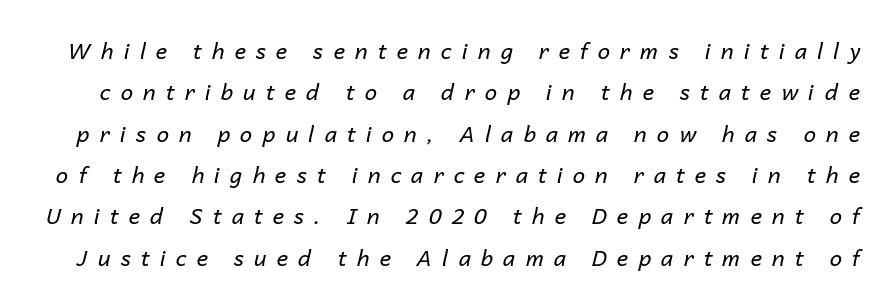
Inter-character spacing is expanded well beyond the font's built-in metrics. Compared with a typical body face, this is equally light or lighter still. Notice how the stems are inclined rather than vertical — that's the hallmark of italics. The foot of each line stays bare and open.
